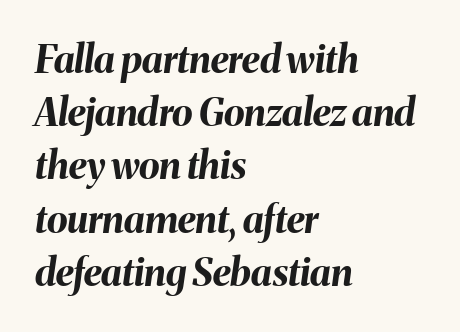
Q: Is the text bold? A: Yes.
Q: Is the text italic (slanted)? A: Yes, it leans right by about 8 degrees.
Q: Is the text underlined? A: No.
Q: How is the paragraph aligned? A: Left-aligned.
Q: Is the spacing between letters normal or unusually wide? A: Normal.
Q: Is the spacing between lines tight, normal or loose? A: Normal.
Q: Width (condensed, normal, or wide)? A: Normal.
Q: Stroke contrast? A: Medium.
Q: x-height? A: Medium.
Q: Monospaced? A: No.
